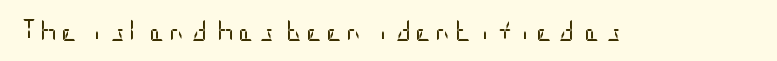
Q: Is the text bold? A: No.
Q: Is the text italic (slanted)? A: No, it is upright.
Q: Is the text underlined? A: No.
